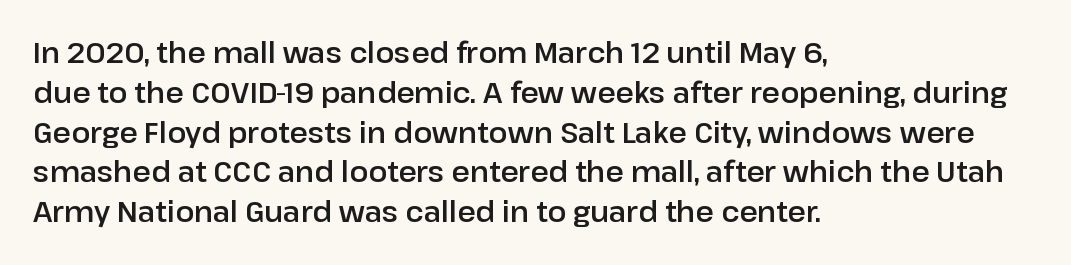
{"serif": "no", "italic": "no", "width": "normal", "stroke_contrast": "low", "x_height": "medium", "monospaced": "no", "underline": "no", "align": "left", "line_spacing": "normal", "line_spacing_ratio": 1.42, "letter_spacing": "normal", "letter_spacing_em": 0.0, "glyph_px": 28}
